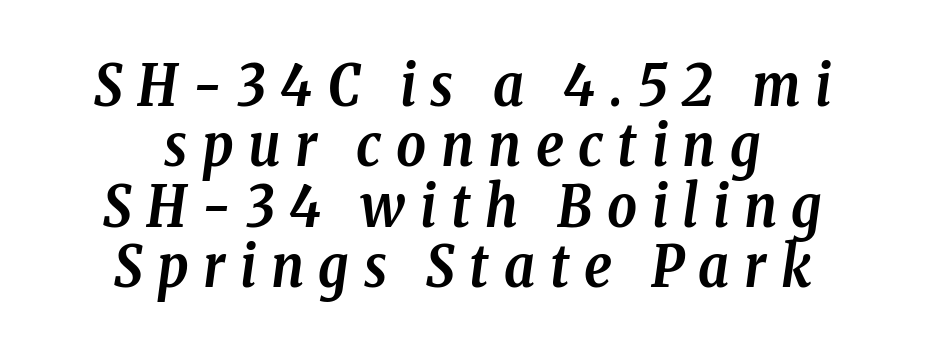
Q: Is the text bold? A: Yes.
Q: Is the text italic (slanted)? A: Yes, it leans right by about 8 degrees.
Q: Is the typeface a serif or a sans-serif typeface? A: Serif.
Q: Is the text underlined? A: No.
Q: How is the paragraph aligned? A: Centered.
Q: Is the spacing between letters normal or unusually wide? A: Unusually wide.
Q: Is the spacing between lines tight, normal or loose? A: Tight.
Q: Width (condensed, normal, or wide)? A: Condensed.
Q: Stroke contrast? A: Low.
Q: x-height? A: Medium.
Q: Monospaced? A: No.
